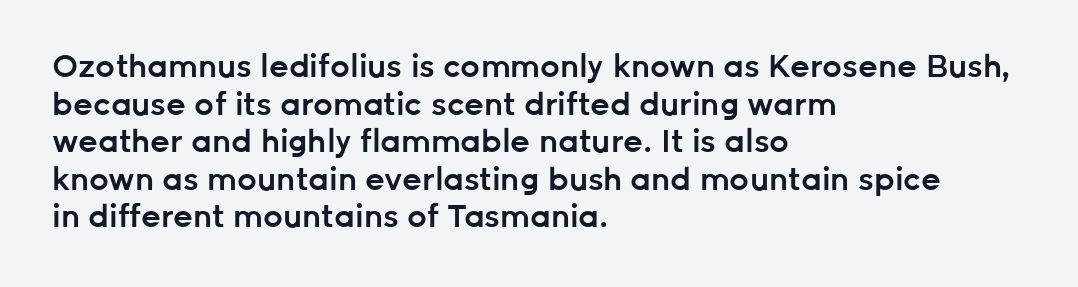
Compared with typical body copy, the letter spacing here is the same. The letters advance in unequal steps, a hallmark of proportional type. The typography opts for an upright posture over an oblique one. A clean baseline with only descenders dipping below it. A bit beefed up — I'd call it semibold rather than bold. Does the type have serifs? No, each stem ends abruptly.
